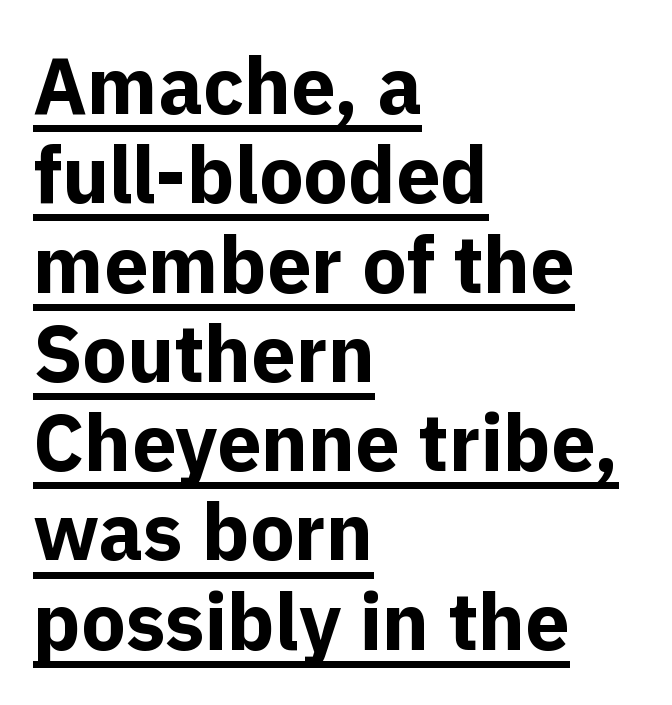
{"serif": "no", "italic": "no", "bold": "yes", "weight": "bold", "width": "normal", "x_height": "medium", "monospaced": "no", "underline": "yes", "align": "left", "line_spacing": "tight", "line_spacing_ratio": 1.13, "letter_spacing": "normal", "letter_spacing_em": 0.0, "glyph_px": 79}
